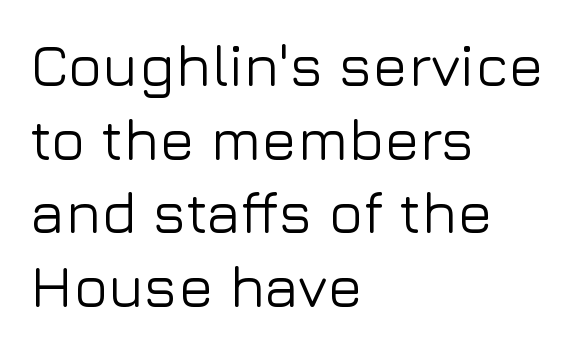
{"serif": "no", "italic": "no", "width": "normal", "stroke_contrast": "low", "x_height": "medium", "monospaced": "no", "underline": "no", "align": "left", "line_spacing": "normal", "line_spacing_ratio": 1.27, "letter_spacing": "normal", "letter_spacing_em": 0.0, "glyph_px": 58}
